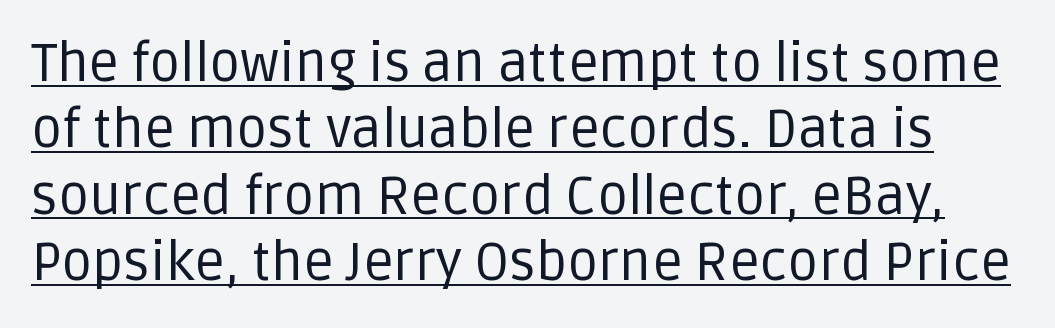
This sample has the flowing, uneven cadence of proportional lettering. Stems and bowls with no extra thickness — not bold. This rendering features underlined lettering. Look at the bottom of the vertical strokes: they stop flat, with no serifs. The lettering stays uniformly vertical, giving the passage a roman look.
